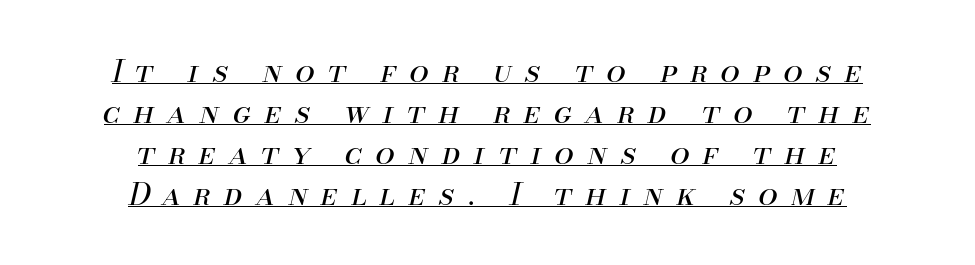
{"italic": "yes", "lean": "right", "slant_degrees": 13, "bold": "no", "weight": "regular", "width": "normal", "stroke_contrast": "medium", "x_height": "small", "monospaced": "no", "underline": "yes", "align": "center", "line_spacing": "normal", "line_spacing_ratio": 1.32, "letter_spacing": "wide", "letter_spacing_em": 0.43, "glyph_px": 31}
